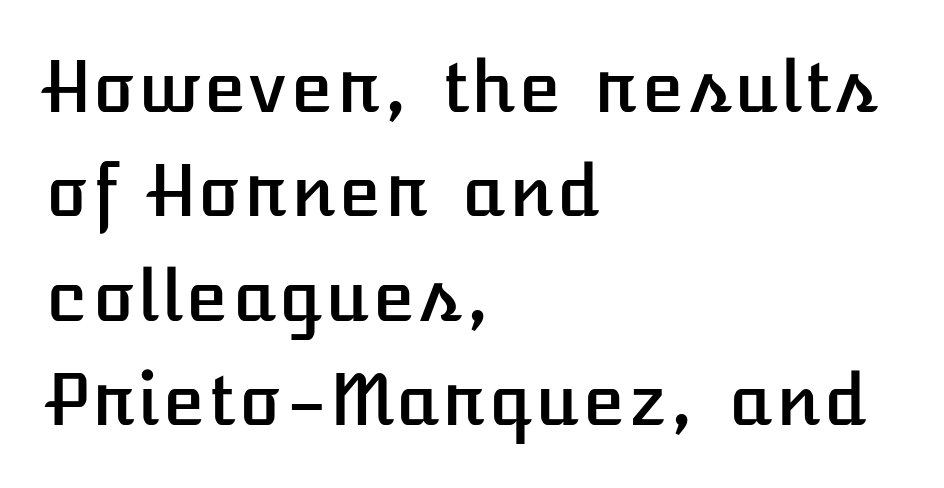
Q: Is the text italic (slanted)? A: No, it is upright.
Q: Is the text underlined? A: No.
Q: How is the paragraph aligned? A: Left-aligned.
Q: Is the spacing between letters normal or unusually wide? A: Normal.
Q: Is the spacing between lines tight, normal or loose? A: Normal.
Q: Width (condensed, normal, or wide)? A: Normal.
Q: Stroke contrast? A: Low.
Q: x-height? A: Medium.
